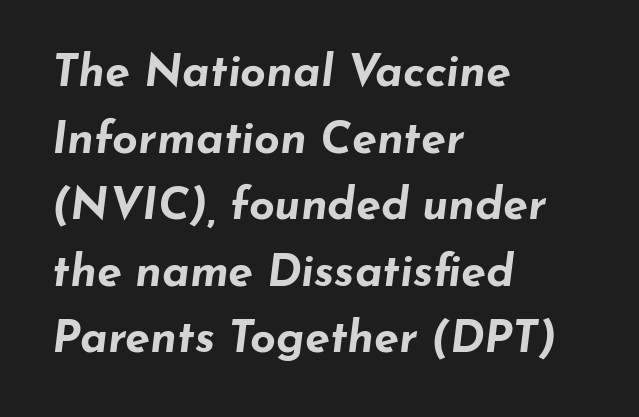
Q: Is the text bold? A: Yes.
Q: Is the text italic (slanted)? A: Yes, it leans right by about 7 degrees.
Q: Is the text underlined? A: No.
Q: How is the paragraph aligned? A: Left-aligned.
Q: Is the spacing between letters normal or unusually wide? A: Normal.
Q: Is the spacing between lines tight, normal or loose? A: Normal.
Q: Width (condensed, normal, or wide)? A: Wide.
Q: Stroke contrast? A: Low.
Q: x-height? A: Small.
Q: Monospaced? A: No.
